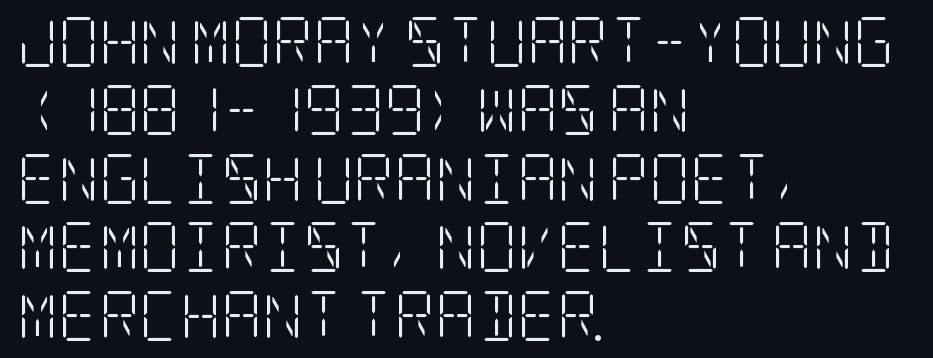
{"serif": "yes", "italic": "no", "bold": "no", "weight": "light", "width": "condensed", "stroke_contrast": "low", "x_height": "large", "underline": "no", "align": "left", "line_spacing": "normal", "line_spacing_ratio": 1.37, "letter_spacing": "normal", "letter_spacing_em": 0.0, "glyph_px": 50}
